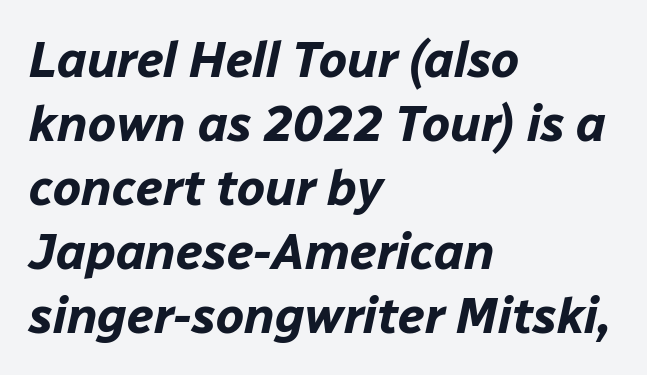
Q: Is the text bold? A: Yes.
Q: Is the text italic (slanted)? A: Yes, it leans right by about 12 degrees.
Q: Is the text underlined? A: No.
Q: How is the paragraph aligned? A: Left-aligned.
Q: Is the spacing between letters normal or unusually wide? A: Normal.
Q: Is the spacing between lines tight, normal or loose? A: Normal.
Q: Width (condensed, normal, or wide)? A: Normal.
Q: Stroke contrast? A: Low.
Q: x-height? A: Medium.
Q: Monospaced? A: No.
